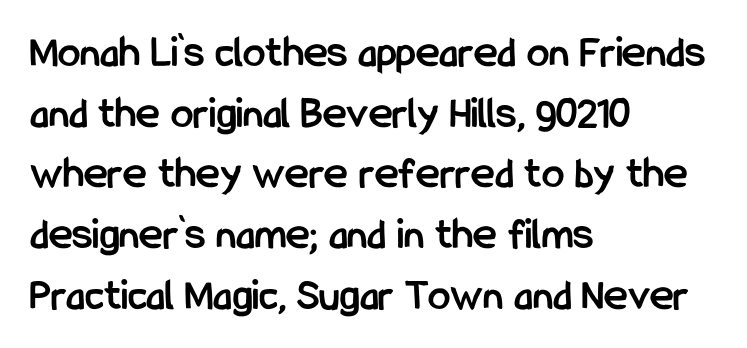
Just letters on the line, the space beneath them empty. Default kerning and tracking; the words read as compact shapes. This rendering employs a face without finishing strokes, i.e., a sans-serif. How would I describe the line gaps? Plain and ordinary. A student would call this left alignment; a typographer would say flush left, rag right.
